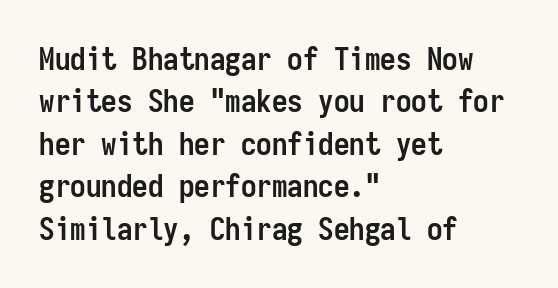
Q: Is the text bold? A: Yes.
Q: Is the text italic (slanted)? A: No, it is upright.
Q: Is the typeface a serif or a sans-serif typeface? A: Sans-serif.
Q: Is the text underlined? A: No.
Q: How is the paragraph aligned? A: Left-aligned.
Q: Is the spacing between letters normal or unusually wide? A: Normal.
Q: Is the spacing between lines tight, normal or loose? A: Normal.
Q: Width (condensed, normal, or wide)? A: Condensed.
Q: Stroke contrast? A: Low.
Q: x-height? A: Medium.
Q: Monospaced? A: Yes.
